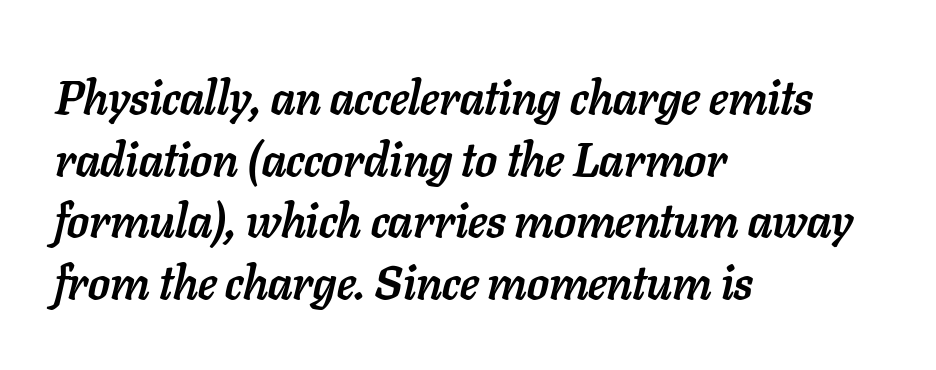
Q: Is the text bold? A: Yes.
Q: Is the text italic (slanted)? A: Yes, it leans right by about 11 degrees.
Q: Is the text underlined? A: No.
Q: How is the paragraph aligned? A: Left-aligned.
Q: Is the spacing between letters normal or unusually wide? A: Normal.
Q: Is the spacing between lines tight, normal or loose? A: Normal.
Q: Width (condensed, normal, or wide)? A: Normal.
Q: Stroke contrast? A: Low.
Q: x-height? A: Medium.
Q: Monospaced? A: No.
